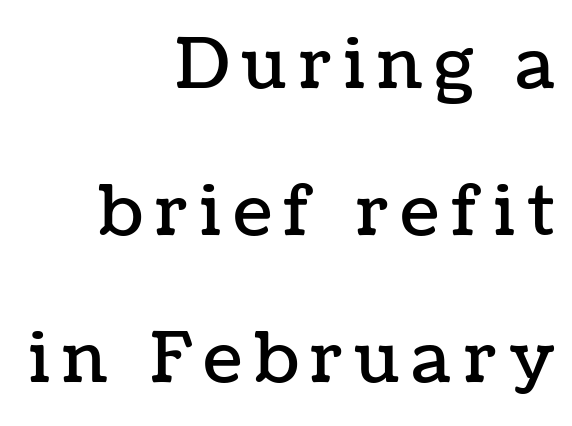
A flush-right, rag-left setting is used for this passage. Any mark beneath the type? The region is blank. Posture: vertical. Spacing verdict: proportional, widths tailored to each character. Is there much room between lines? Yes — plenty of vertical air separates them.
